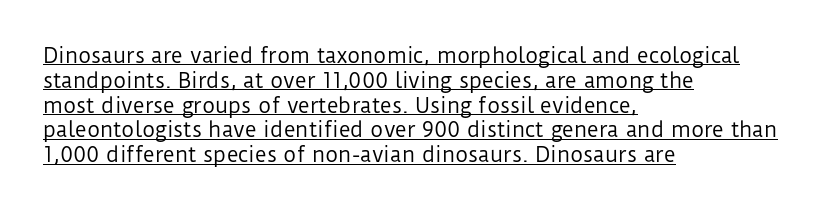
Q: Is the text bold? A: No.
Q: Is the text italic (slanted)? A: No, it is upright.
Q: Is the text underlined? A: Yes.
Q: How is the paragraph aligned? A: Left-aligned.
Q: Is the spacing between letters normal or unusually wide? A: Normal.
